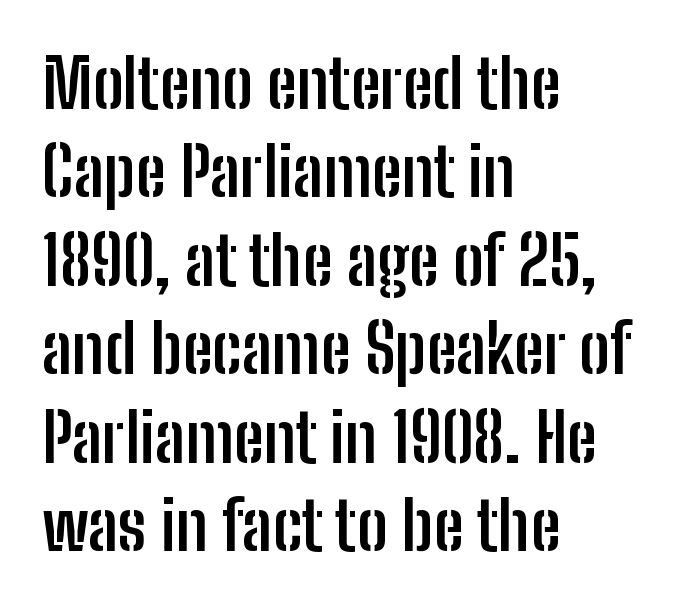
Does the lettering tilt? It doesn't — this is upright. Students, observe: this is what conventionally led text looks like. Between one letter and the next there's only the usual sliver of space. Letters rest on an invisible, unmarked baseline.
